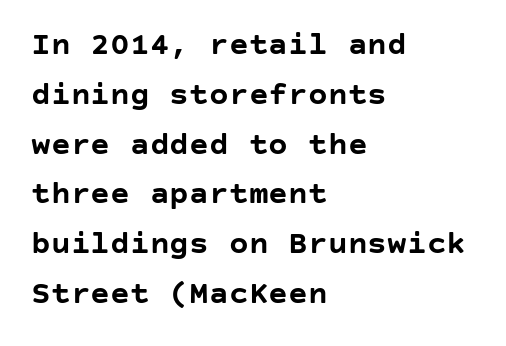
The image shows 33 px semibold sans-serif type, upright; set left-aligned, normal line spacing (1.51x), normal letter spacing, not underlined; low stroke contrast and a large x-height.
